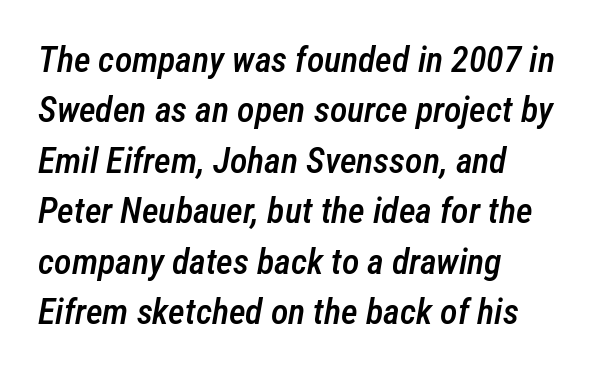
Q: Is the text bold? A: Semi-bold.
Q: Is the text italic (slanted)? A: Yes, it leans right by about 12 degrees.
Q: Is the text underlined? A: No.
Q: How is the paragraph aligned? A: Left-aligned.
Q: Is the spacing between letters normal or unusually wide? A: Normal.
Q: Is the spacing between lines tight, normal or loose? A: Normal.
Q: Width (condensed, normal, or wide)? A: Condensed.
Q: Stroke contrast? A: Low.
Q: x-height? A: Medium.
Q: Monospaced? A: No.
